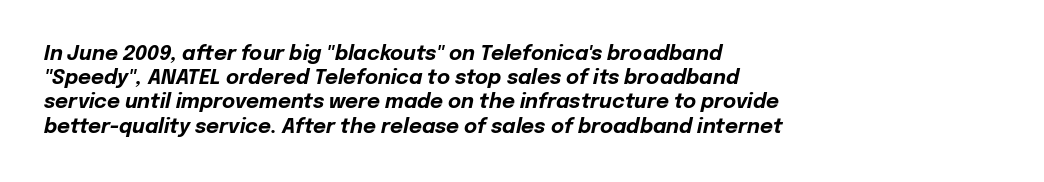
Q: Is the text bold? A: Yes.
Q: Is the text italic (slanted)? A: Yes, it leans right by about 12 degrees.
Q: Is the text underlined? A: No.
Q: How is the paragraph aligned? A: Left-aligned.
Q: Is the spacing between letters normal or unusually wide? A: Normal.
